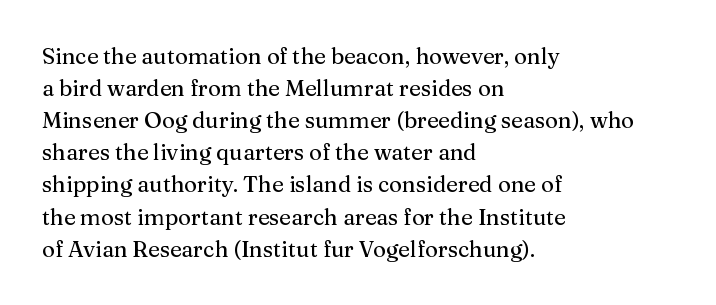
{"italic": "no", "underline": "no", "align": "left", "line_spacing": "normal", "line_spacing_ratio": 1.46, "letter_spacing": "normal", "letter_spacing_em": 0.0, "glyph_px": 22}
